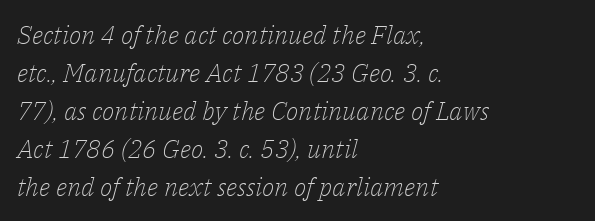
The image shows 26 px text type, italic (leaning right); set left-aligned, normal line spacing (1.46x), normal letter spacing, not underlined.
